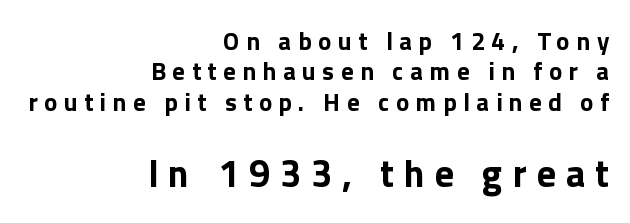
Q: Is the text bold? A: Yes.
Q: Is the text italic (slanted)? A: No, it is upright.
Q: Is the typeface a serif or a sans-serif typeface? A: Sans-serif.
Q: Is the text underlined? A: No.
Q: How is the paragraph aligned? A: Right-aligned.
Q: Is the spacing between letters normal or unusually wide? A: Unusually wide.
Q: Which block of text is set in a larger size, the first (top) or the second (bottom)? A: The second (bottom) one.
Q: Width (condensed, normal, or wide)? A: Normal.
Q: Stroke contrast? A: Low.
Q: x-height? A: Medium.
Q: Monospaced? A: No.
